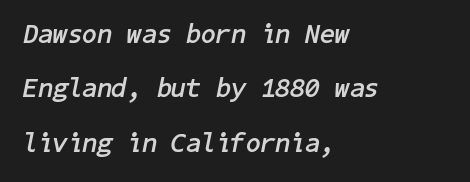
{"italic": "yes", "lean": "right", "slant_degrees": 11, "bold": "yes", "underline": "no", "align": "left", "line_spacing": "loose", "line_spacing_ratio": 2.01, "letter_spacing": "normal", "letter_spacing_em": 0.0, "glyph_px": 27}
